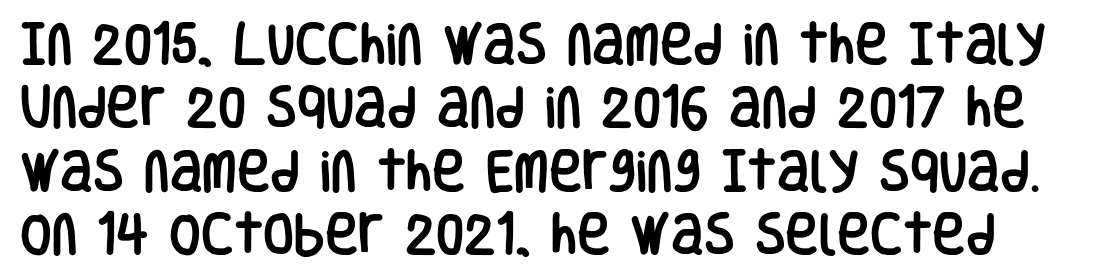
{"serif": "no", "italic": "no", "width": "condensed", "stroke_contrast": "low", "x_height": "large", "monospaced": "no", "underline": "no", "line_spacing": "normal", "line_spacing_ratio": 1.41, "letter_spacing": "normal", "letter_spacing_em": 0.0, "glyph_px": 45}
